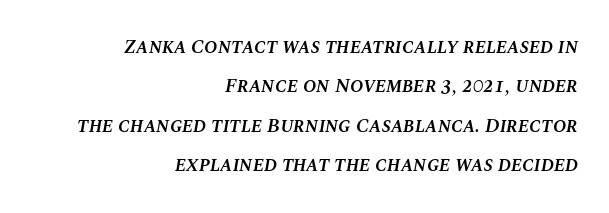
{"italic": "yes", "lean": "right", "slant_degrees": 10, "bold": "semi", "underline": "no", "align": "right", "line_spacing": "loose", "line_spacing_ratio": 1.97, "letter_spacing": "normal", "letter_spacing_em": 0.0, "glyph_px": 20}
